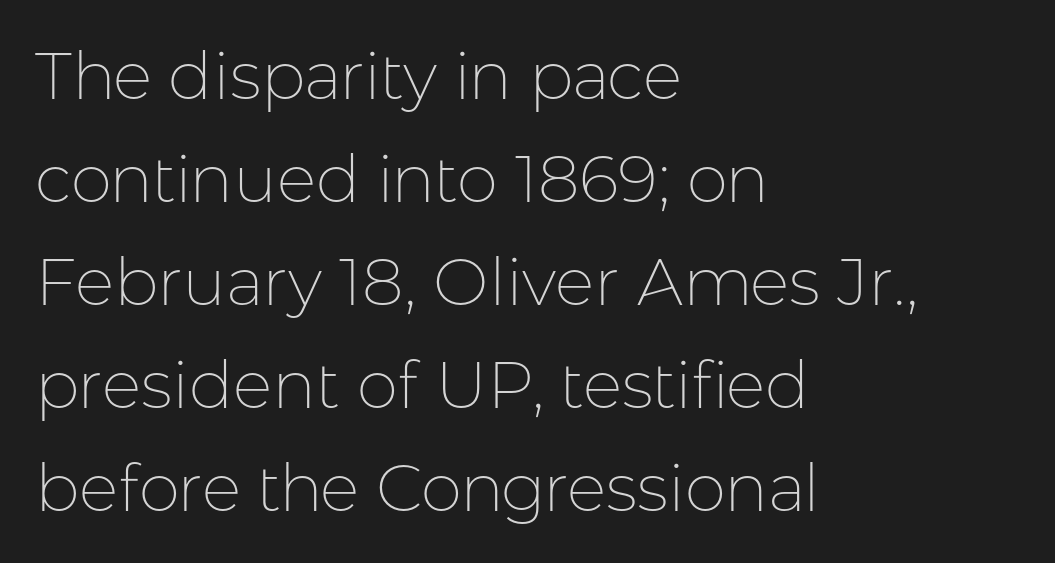
Q: Is the text bold? A: No.
Q: Is the text italic (slanted)? A: No, it is upright.
Q: Is the typeface a serif or a sans-serif typeface? A: Sans-serif.
Q: Is the text underlined? A: No.
Q: How is the paragraph aligned? A: Left-aligned.
Q: Is the spacing between letters normal or unusually wide? A: Normal.
Q: Is the spacing between lines tight, normal or loose? A: Normal.
Q: Width (condensed, normal, or wide)? A: Normal.
Q: Stroke contrast? A: Low.
Q: x-height? A: Medium.
Q: Monospaced? A: No.
